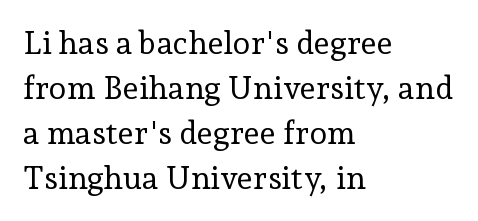
{"serif": "yes", "italic": "no", "bold": "no", "weight": "regular", "width": "normal", "stroke_contrast": "low", "x_height": "medium", "monospaced": "no", "underline": "no", "align": "left", "line_spacing": "normal", "line_spacing_ratio": 1.41, "letter_spacing": "normal", "letter_spacing_em": 0.0, "glyph_px": 32}
